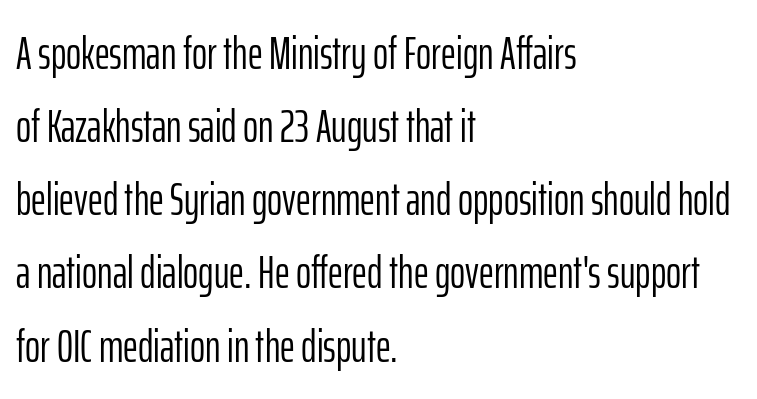
Q: Is the text bold? A: No.
Q: Is the text italic (slanted)? A: No, it is upright.
Q: Is the typeface a serif or a sans-serif typeface? A: Sans-serif.
Q: Is the text underlined? A: No.
Q: How is the paragraph aligned? A: Left-aligned.
Q: Is the spacing between letters normal or unusually wide? A: Normal.
Q: Is the spacing between lines tight, normal or loose? A: Normal.
Q: Width (condensed, normal, or wide)? A: Condensed.
Q: Stroke contrast? A: Low.
Q: x-height? A: Medium.
Q: Monospaced? A: No.
